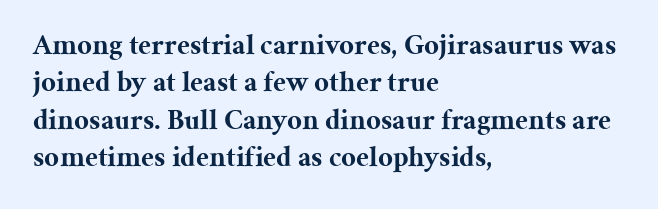
The image shows 29 px bold serif type, upright; set left-aligned, normal line spacing (1.29x), normal letter spacing, not underlined; medium stroke contrast and a medium x-height.
